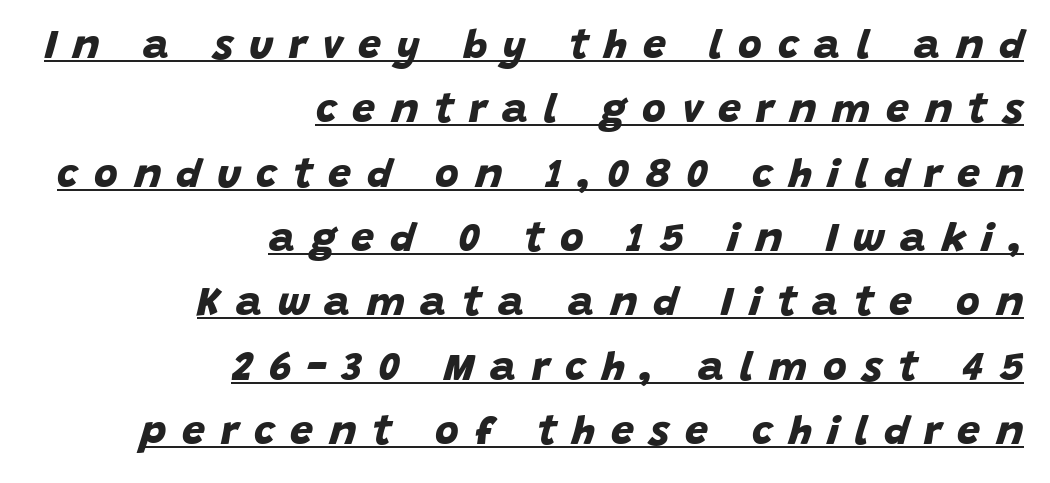
The image shows 41 px bold sans-serif type; set right-aligned, normal line spacing (1.57x), unusually wide letter spacing (+0.38 em), underlined; low stroke contrast and a large x-height.
